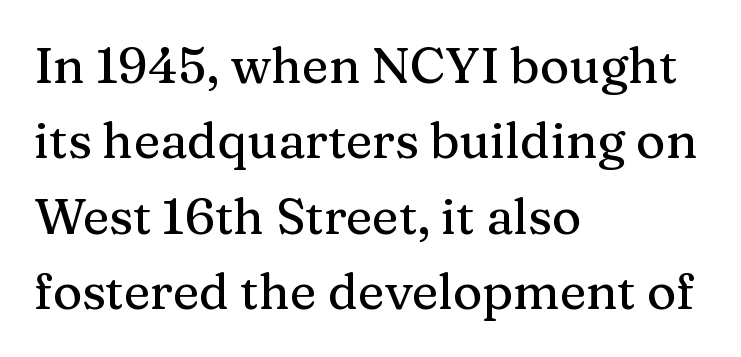
What kind of face is this? One with serifs. The tracking reads as untouched default to a designer's eye. Quick note: interline space is typical. The baseline area is clear. Do the characters align in a grid? No, the font is proportional. Style check: upright.
